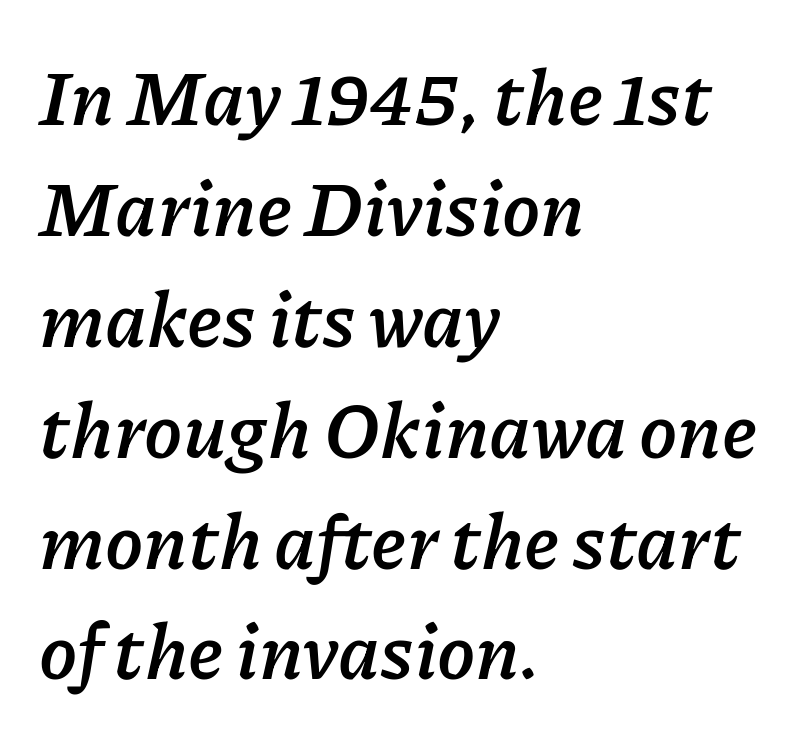
{"italic": "yes", "lean": "right", "slant_degrees": 11, "bold": "yes", "weight": "semibold", "width": "normal", "stroke_contrast": "low", "x_height": "medium", "monospaced": "no", "underline": "no", "align": "left", "line_spacing": "normal", "line_spacing_ratio": 1.44, "letter_spacing": "normal", "letter_spacing_em": 0.0, "glyph_px": 77}
